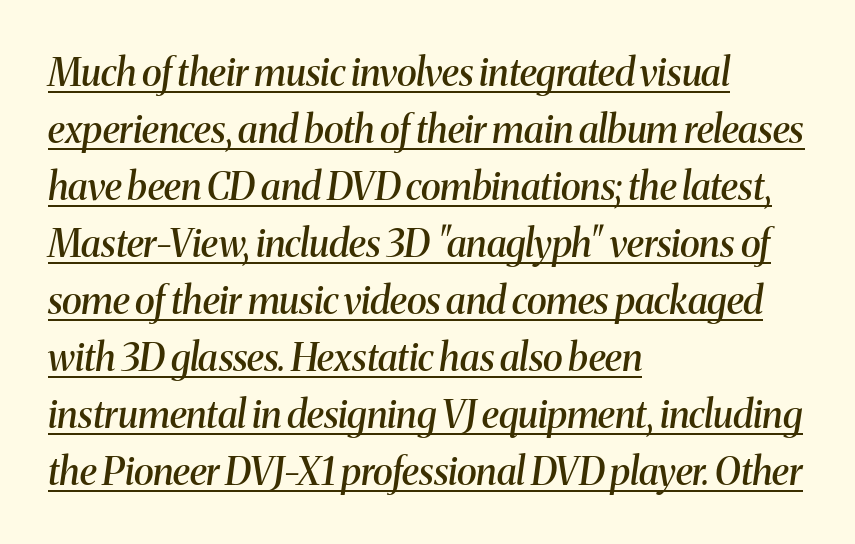
Q: Is the text bold? A: Semi-bold.
Q: Is the text italic (slanted)? A: Yes, it leans right by about 8 degrees.
Q: Is the typeface a serif or a sans-serif typeface? A: Serif.
Q: Is the text underlined? A: Yes.
Q: How is the paragraph aligned? A: Left-aligned.
Q: Is the spacing between letters normal or unusually wide? A: Normal.
Q: Is the spacing between lines tight, normal or loose? A: Normal.
Q: Width (condensed, normal, or wide)? A: Normal.
Q: Stroke contrast? A: Medium.
Q: x-height? A: Medium.
Q: Monospaced? A: No.
